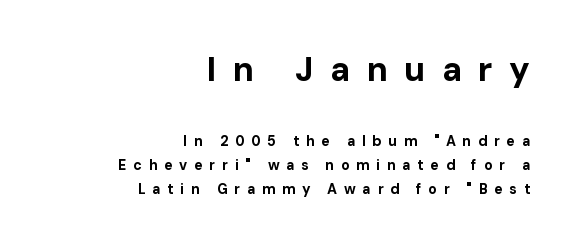
The image shows 34 px bold sans-serif type, upright; set right-aligned, normal line spacing (1.7x), unusually wide letter spacing (+0.48 em), not underlined; the first (top) block is 2.43x larger; low stroke contrast and a medium x-height.
